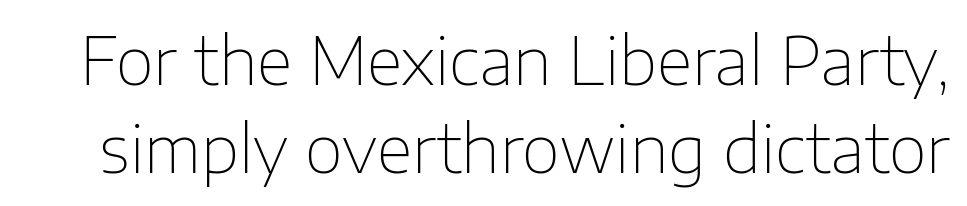
{"serif": "no", "italic": "no", "bold": "no", "weight": "thin", "width": "normal", "stroke_contrast": "low", "x_height": "medium", "monospaced": "no", "underline": "no", "line_spacing": "normal", "line_spacing_ratio": 1.34, "letter_spacing": "normal", "letter_spacing_em": 0.0, "glyph_px": 66}
